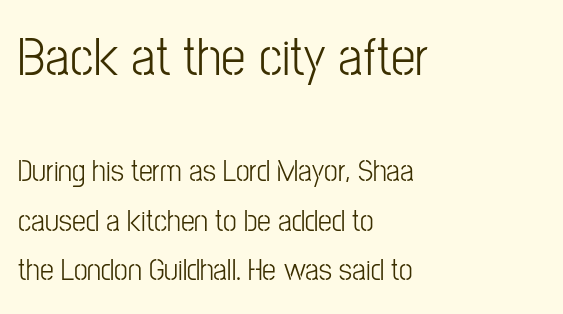
{"serif": "no", "italic": "no", "bold": "no", "weight": "light", "width": "condensed", "stroke_contrast": "low", "x_height": "medium", "monospaced": "no", "underline": "no", "align": "left", "line_spacing": "normal", "line_spacing_ratio": 1.59, "letter_spacing": "normal", "letter_spacing_em": 0.0, "larger_block": "first", "size_ratio": 1.77, "glyph_px": 55}
